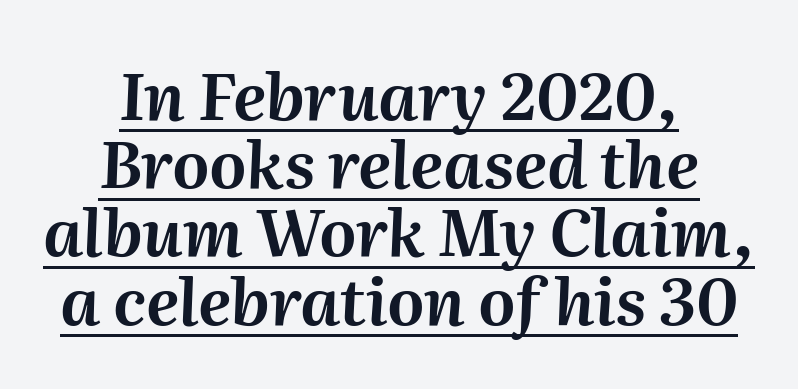
The image shows 65 px text type, italic (leaning right); set centered, tight line spacing (1.05x), normal letter spacing, underlined; medium stroke contrast and a medium x-height.
